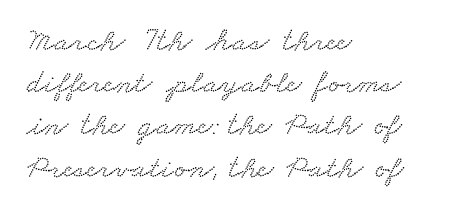
Serif or sans? Serif — the stroke terminals have little feet. This block has exactly the height ordinary leading produces. Letter spacing: default. The lines are quadded left. The area under the type is left untouched.
